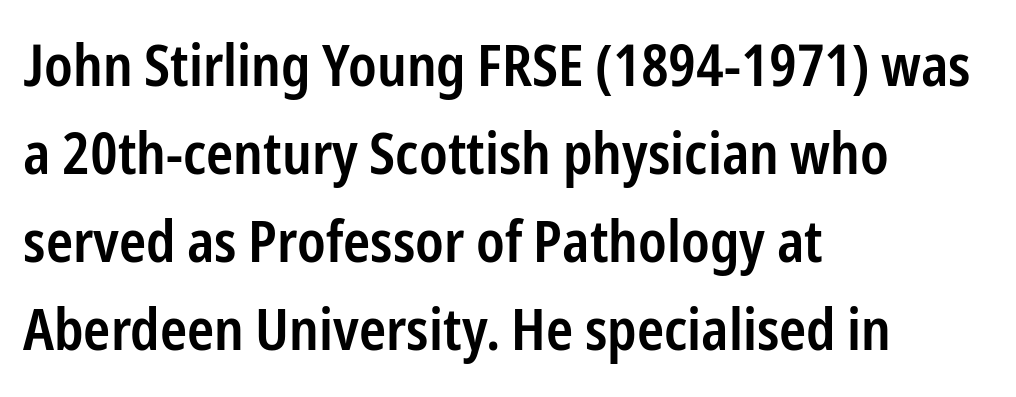
{"serif": "no", "italic": "no", "bold": "semi", "weight": "semibold", "width": "condensed", "stroke_contrast": "low", "x_height": "medium", "monospaced": "no", "underline": "no", "align": "left", "line_spacing": "normal", "line_spacing_ratio": 1.52, "letter_spacing": "normal", "letter_spacing_em": 0.0, "glyph_px": 58}
